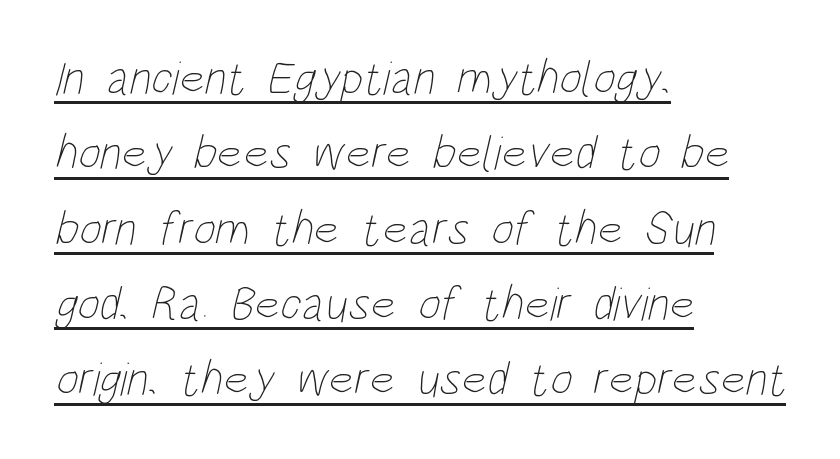
{"bold": "no", "weight": "thin", "width": "condensed", "stroke_contrast": "low", "x_height": "large", "monospaced": "no", "underline": "yes", "align": "left", "line_spacing": "normal", "line_spacing_ratio": 1.57, "letter_spacing": "normal", "letter_spacing_em": 0.0, "glyph_px": 48}
